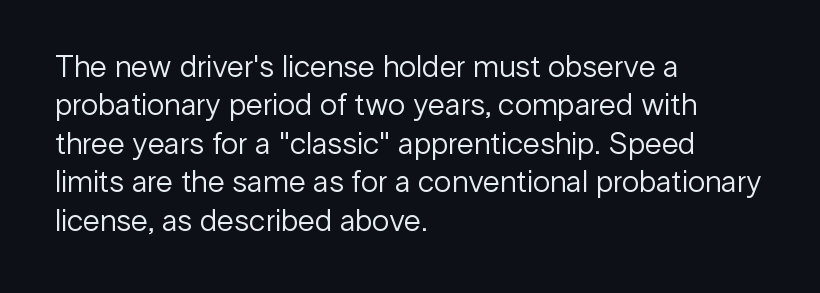
Q: Is the text bold? A: No.
Q: Is the text italic (slanted)? A: No, it is upright.
Q: Is the typeface a serif or a sans-serif typeface? A: Sans-serif.
Q: Is the text underlined? A: No.
Q: How is the paragraph aligned? A: Left-aligned.
Q: Is the spacing between letters normal or unusually wide? A: Normal.
Q: Width (condensed, normal, or wide)? A: Normal.
Q: Stroke contrast? A: Low.
Q: x-height? A: Medium.
Q: Monospaced? A: No.
